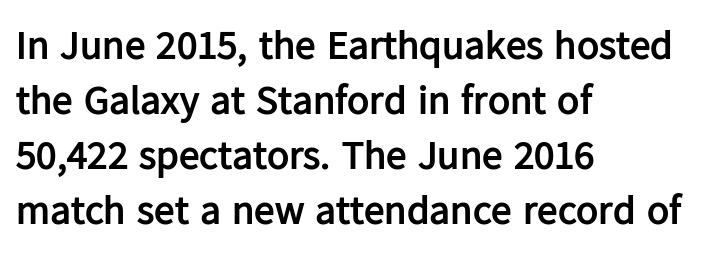
{"serif": "no", "italic": "no", "bold": "yes", "weight": "semibold", "width": "normal", "stroke_contrast": "low", "x_height": "medium", "monospaced": "no", "underline": "no", "align": "left", "line_spacing": "normal", "line_spacing_ratio": 1.34, "letter_spacing": "normal", "letter_spacing_em": 0.0, "glyph_px": 41}
